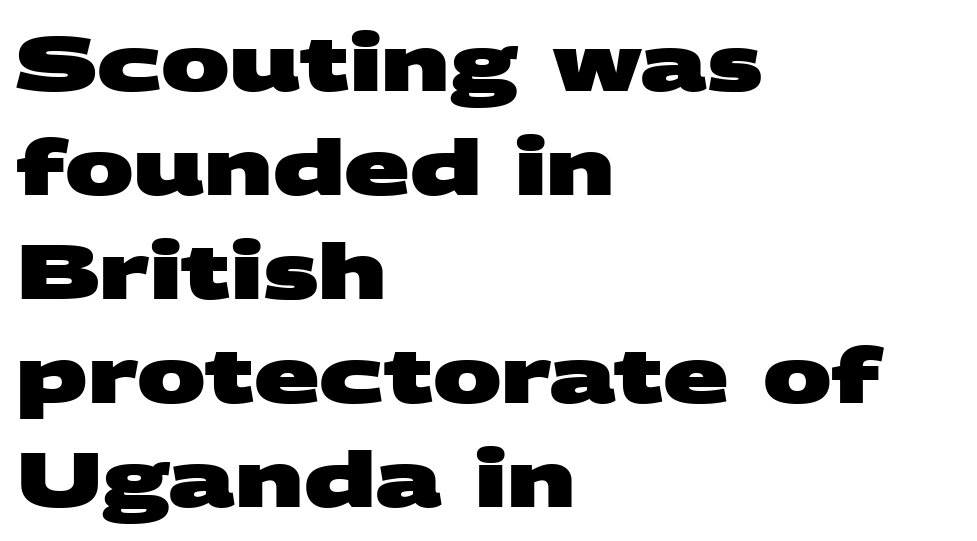
Q: Is the text bold? A: Yes.
Q: Is the typeface a serif or a sans-serif typeface? A: Sans-serif.
Q: Is the text underlined? A: No.
Q: How is the paragraph aligned? A: Left-aligned.
Q: Is the spacing between letters normal or unusually wide? A: Normal.
Q: Is the spacing between lines tight, normal or loose? A: Normal.
Q: Width (condensed, normal, or wide)? A: Wide.
Q: Stroke contrast? A: Medium.
Q: x-height? A: Large.
Q: Monospaced? A: No.
